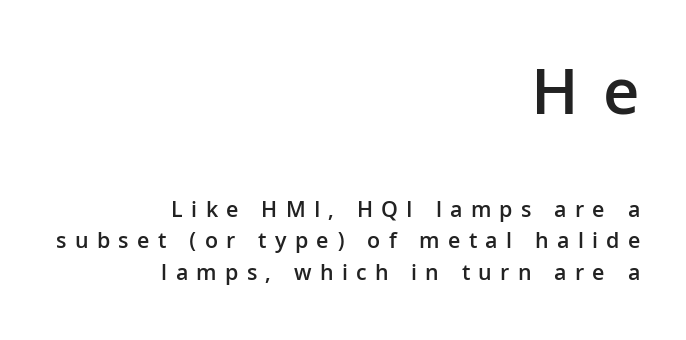
The typography opts for an upright posture over an oblique one. Notice how descenders clear the ascenders below comfortably — that's standard leading. Lines of text with bare space underneath. Does extra space separate the letters? Yes, quite a lot of it. A typesetter would call this proportional, since set widths differ per character. Its strokes are somewhat broadened, the hallmark of semibold type.
